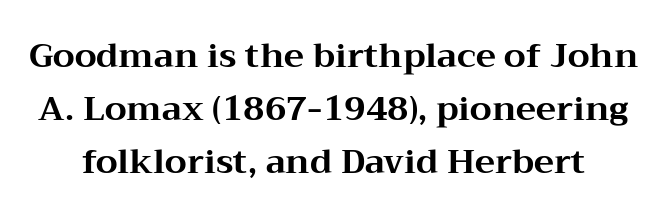
{"serif": "yes", "italic": "no", "bold": "yes", "weight": "bold", "width": "wide", "stroke_contrast": "medium", "x_height": "medium", "monospaced": "no", "underline": "no", "line_spacing": "normal", "line_spacing_ratio": 1.56, "letter_spacing": "normal", "letter_spacing_em": 0.0, "glyph_px": 34}
